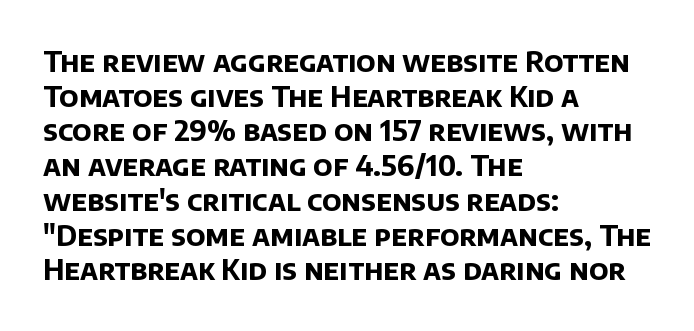
Heavy-handed strokes throughout: this text is bold. The paragraph has a hard left edge and a soft right edge. Descenders are the only things crossing below the line. These lines are rendered in a variable-pitch font.
